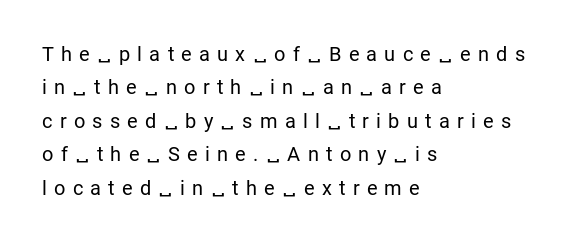
Nope, not italic — everything's standing straight. Honestly, the letter spacing is so wide it's the main thing you notice. Horizontal bands of white between lines are of average thickness. No word sits above an underline. Which margin do the lines hug? The left one — the right edge is uneven. The passage shown is not bold in any degree.
